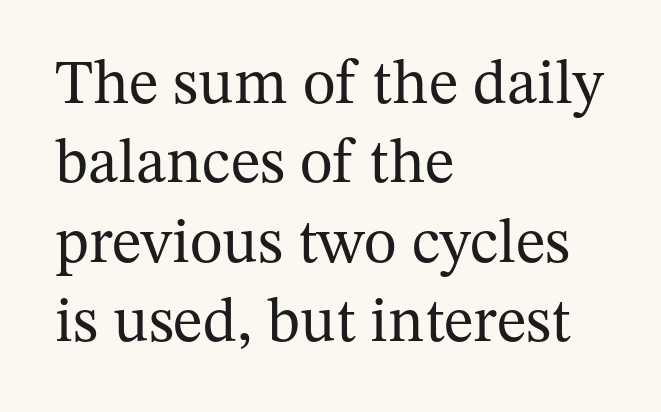
The image shows 63 px regular-weight serif type, upright; set left-aligned, normal line spacing (1.26x), normal letter spacing, not underlined; medium stroke contrast and a medium x-height.
